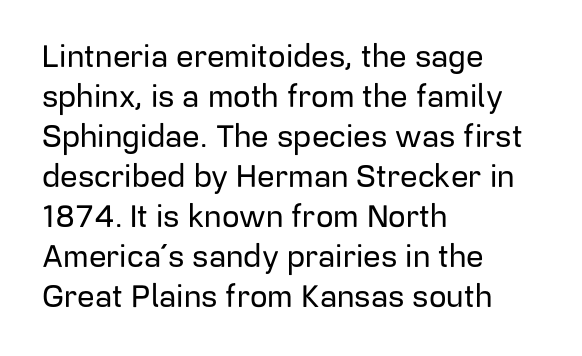
The image shows 31 px sans-serif type, upright; set left-aligned, normal line spacing (1.29x), normal letter spacing, not underlined; low stroke contrast and a medium x-height.
